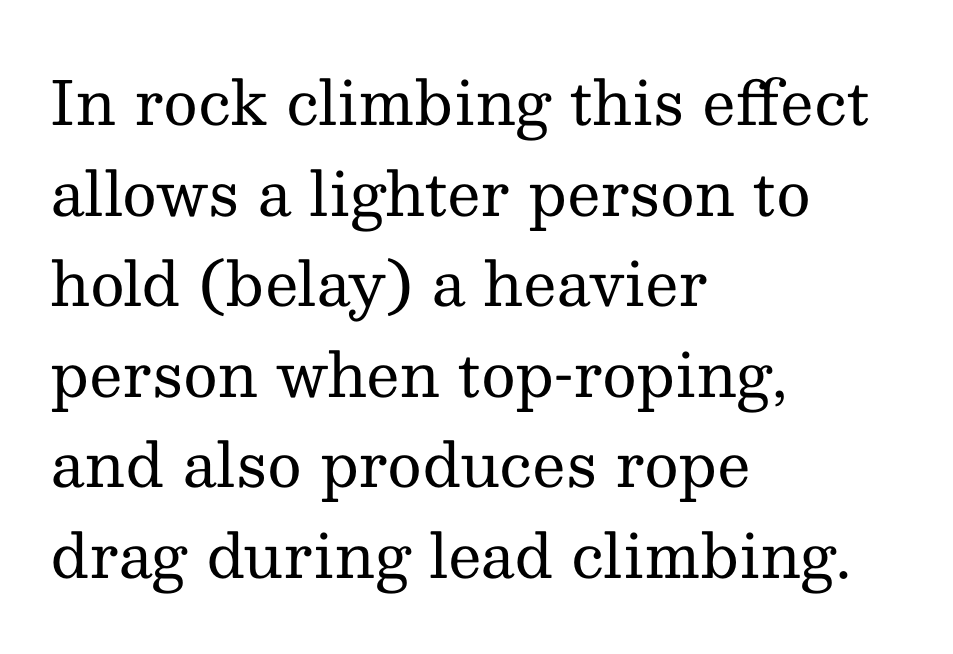
{"serif": "yes", "italic": "no", "bold": "no", "weight": "regular", "width": "normal", "stroke_contrast": "medium", "x_height": "medium", "monospaced": "no", "underline": "no", "align": "left", "line_spacing": "normal", "line_spacing_ratio": 1.51, "letter_spacing": "normal", "letter_spacing_em": 0.0, "glyph_px": 60}
